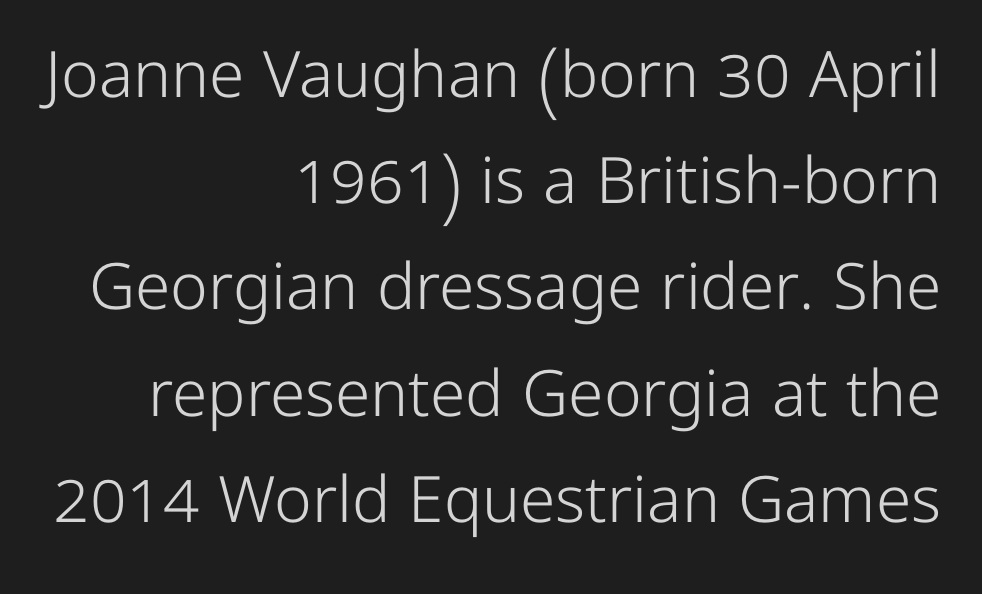
You could not count columns in this text — the font is proportionally spaced. Stroke thickness stays within the range of a standard reading face or lighter. Look at the tracking — it's just the regular setting, nothing added. Underline: absent. If you measured baseline to baseline, you'd find a middling distance.
